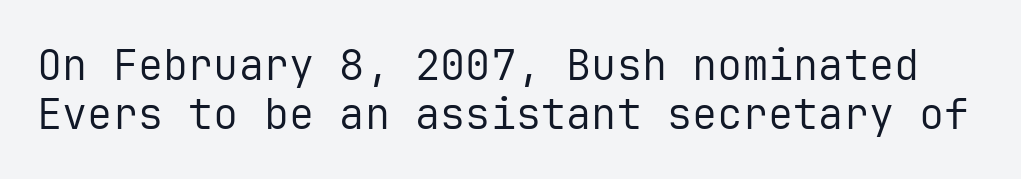
The image shows 42 px regular-weight sans-serif type, upright, monospaced; set line spacing 1.16x, normal letter spacing, not underlined; low stroke contrast and a medium x-height.
